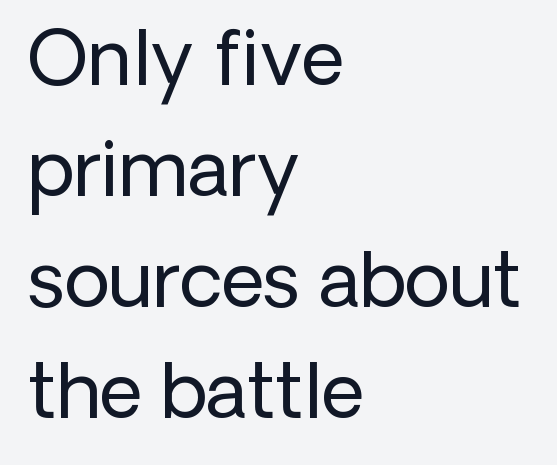
Q: Is the text bold? A: No.
Q: Is the text italic (slanted)? A: No, it is upright.
Q: Is the typeface a serif or a sans-serif typeface? A: Sans-serif.
Q: Is the text underlined? A: No.
Q: How is the paragraph aligned? A: Left-aligned.
Q: Is the spacing between letters normal or unusually wide? A: Normal.
Q: Is the spacing between lines tight, normal or loose? A: Normal.
Q: Width (condensed, normal, or wide)? A: Normal.
Q: Stroke contrast? A: Low.
Q: x-height? A: Medium.
Q: Monospaced? A: No.
